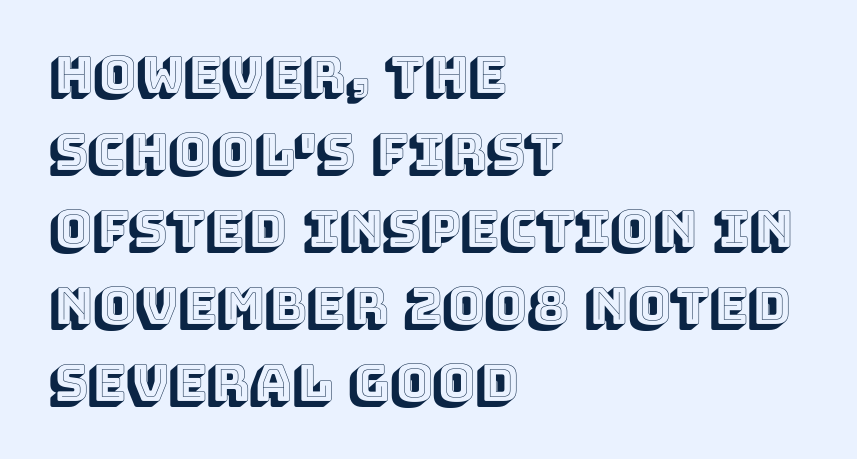
Q: Is the text italic (slanted)? A: No, it is upright.
Q: Is the text underlined? A: No.
Q: How is the paragraph aligned? A: Left-aligned.
Q: Is the spacing between letters normal or unusually wide? A: Normal.
Q: Is the spacing between lines tight, normal or loose? A: Normal.
Q: Width (condensed, normal, or wide)? A: Normal.
Q: x-height? A: Large.
Q: Monospaced? A: No.
